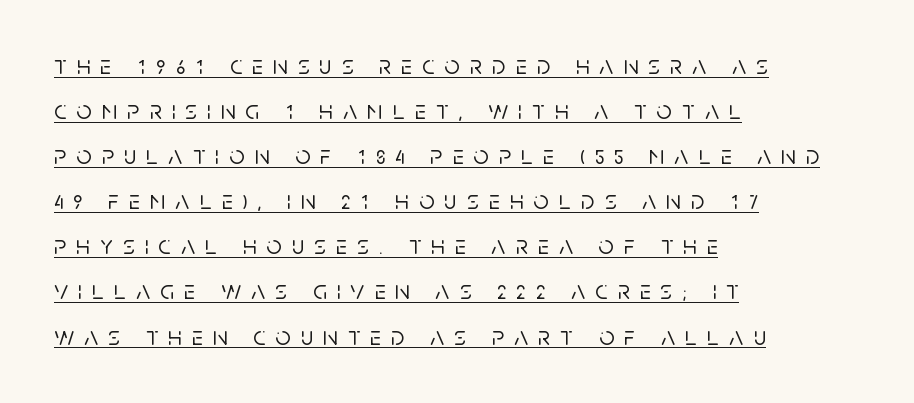
{"italic": "no", "underline": "yes", "align": "left", "line_spacing": "normal", "line_spacing_ratio": 1.67, "letter_spacing": "wide", "letter_spacing_em": 0.37, "glyph_px": 27}
